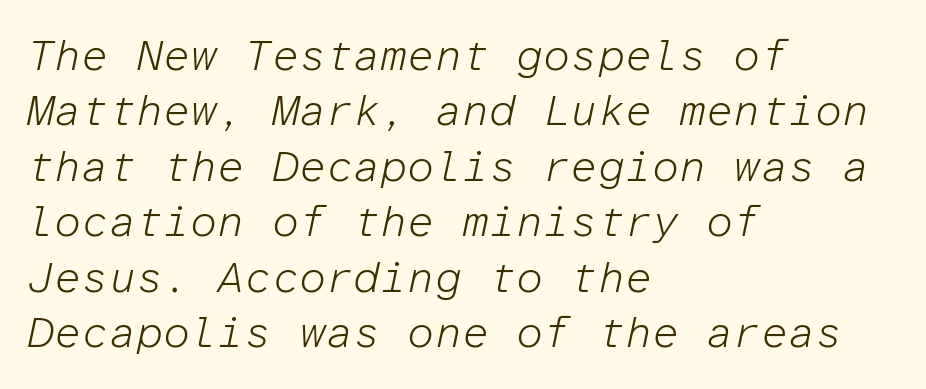
{"italic": "yes", "lean": "right", "slant_degrees": 12, "bold": "no", "weight": "light", "width": "normal", "stroke_contrast": "low", "x_height": "medium", "monospaced": "yes", "underline": "no", "align": "left", "line_spacing": "normal", "line_spacing_ratio": 1.29, "letter_spacing": "normal", "letter_spacing_em": 0.0, "glyph_px": 43}
